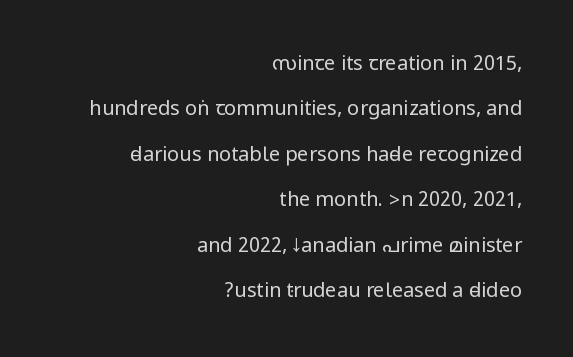
{"italic": "no", "bold": "no", "underline": "no", "align": "right", "line_spacing": "loose", "line_spacing_ratio": 2.27, "letter_spacing": "normal", "letter_spacing_em": 0.0, "glyph_px": 20}
